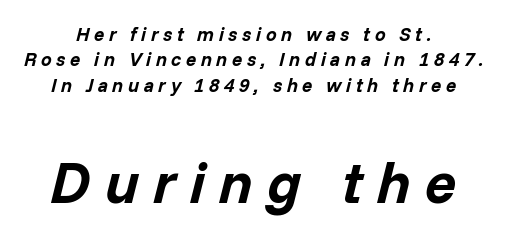
Q: Is the text bold? A: Yes.
Q: Is the text italic (slanted)? A: Yes, it leans right by about 14 degrees.
Q: Is the text underlined? A: No.
Q: Is the spacing between letters normal or unusually wide? A: Unusually wide.
Q: Is the spacing between lines tight, normal or loose? A: Normal.
Q: Which block of text is set in a larger size, the first (top) or the second (bottom)? A: The second (bottom) one.
Q: Width (condensed, normal, or wide)? A: Normal.
Q: Stroke contrast? A: Low.
Q: x-height? A: Medium.
Q: Monospaced? A: No.
